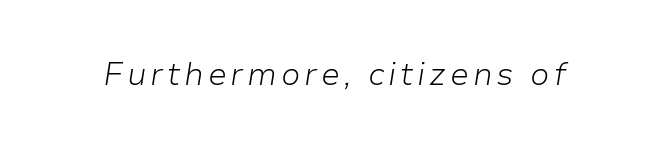
In terms of posture, this sample is oblique. Is the type heavy? It reads as light-to-regular instead. Underlining? Definitely not there. This sample has the flowing, uneven cadence of proportional lettering.
